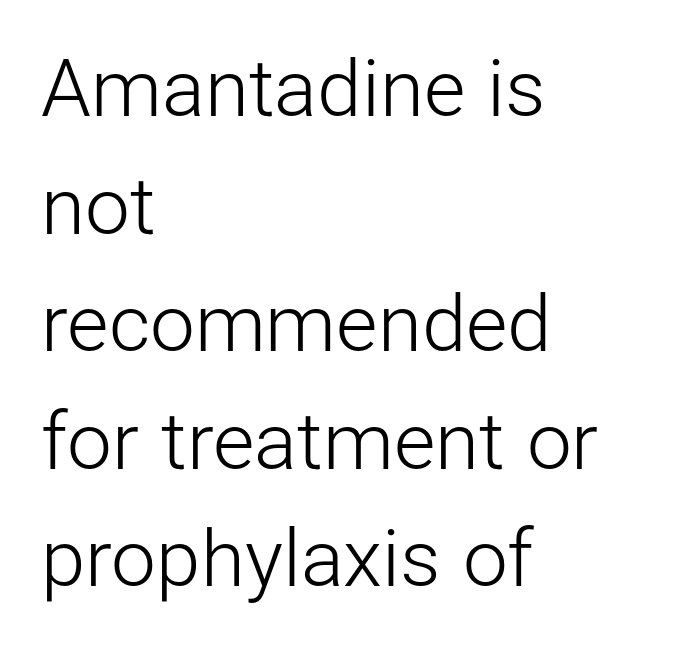
Plain, unruled lines of type. The rendering uses natural spacing where letterforms have individual widths. Quick note: not italic, upright. Normally led — the rows are evenly, conventionally spaced.
